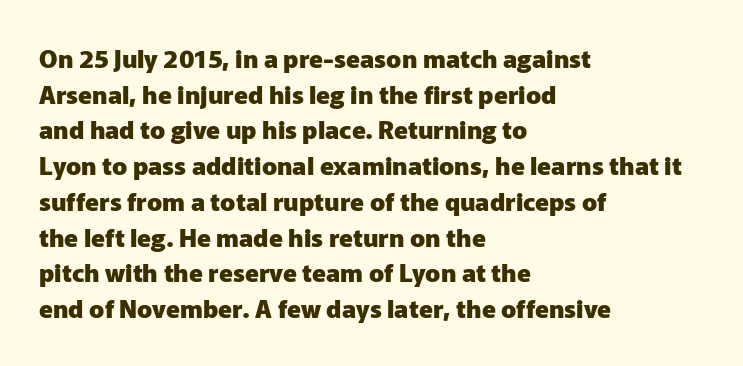
This rendering leaves character spacing at its baseline value. Any mark beneath the type? The region is blank. This is roman type, the default non-slanted kind. Pretty heavy lettering here — definitely bold. Notice how descenders clear the ascenders below comfortably — that's standard leading. All the whitespace from short lines collects on the right.
